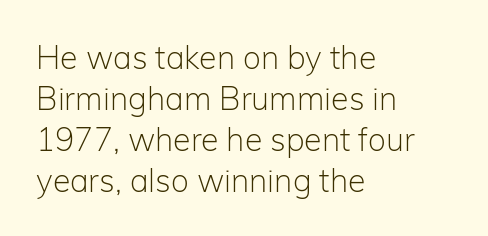
{"serif": "no", "italic": "no", "bold": "no", "weight": "light", "width": "normal", "stroke_contrast": "low", "x_height": "medium", "monospaced": "no", "underline": "no", "align": "left", "line_spacing": "normal", "line_spacing_ratio": 1.28, "letter_spacing": "normal", "letter_spacing_em": 0.0, "glyph_px": 32}
